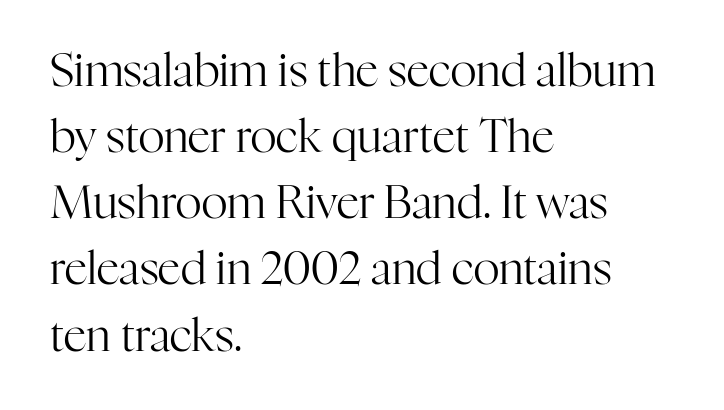
Q: Is the text bold? A: No.
Q: Is the text italic (slanted)? A: No, it is upright.
Q: Is the typeface a serif or a sans-serif typeface? A: Serif.
Q: Is the text underlined? A: No.
Q: How is the paragraph aligned? A: Left-aligned.
Q: Is the spacing between letters normal or unusually wide? A: Normal.
Q: Is the spacing between lines tight, normal or loose? A: Normal.
Q: Width (condensed, normal, or wide)? A: Normal.
Q: Stroke contrast? A: High.
Q: x-height? A: Medium.
Q: Monospaced? A: No.
